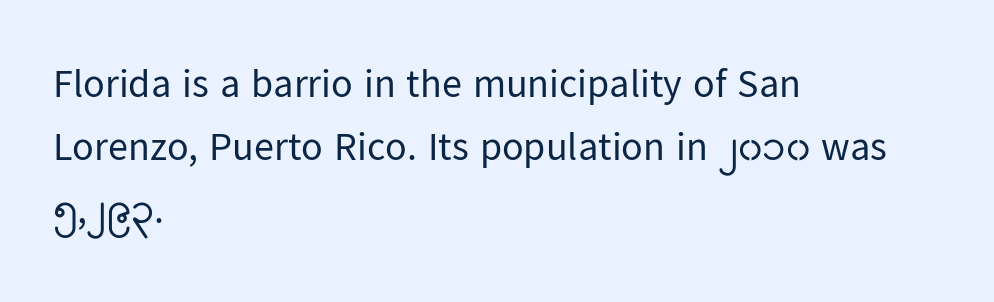
Q: Is the text bold? A: No.
Q: Is the text italic (slanted)? A: No, it is upright.
Q: Is the typeface a serif or a sans-serif typeface? A: Sans-serif.
Q: Is the text underlined? A: No.
Q: How is the paragraph aligned? A: Left-aligned.
Q: Is the spacing between letters normal or unusually wide? A: Normal.
Q: Is the spacing between lines tight, normal or loose? A: Normal.
Q: Width (condensed, normal, or wide)? A: Normal.
Q: Stroke contrast? A: Low.
Q: x-height? A: Medium.
Q: Monospaced? A: No.
